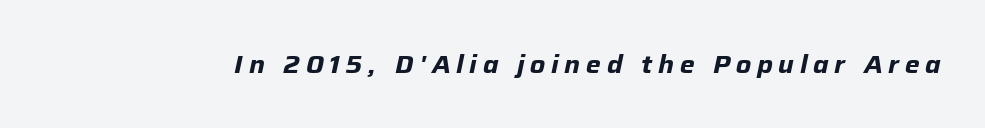
Descenders hang freely into open space. The horizontal fit of the characters is loose and conspicuously gappy. When letters slant like this, we call the style italic. Plenty of ink on the page — the face is bold.
